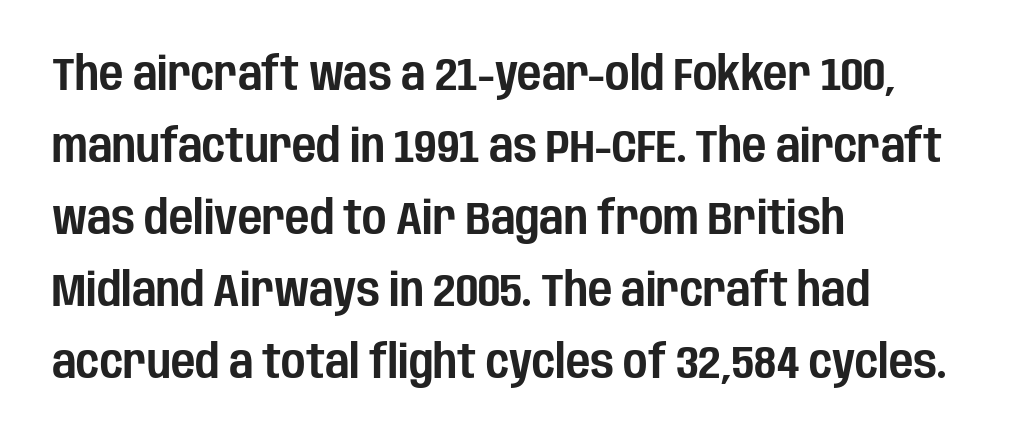
A typesetter would call this proportional, since set widths differ per character. Decoration check: the copy has no underline. The lettering stays uniformly vertical, giving the passage a roman look. Tracking here is standard; glyphs follow each other at the usual distance.
